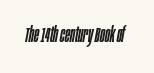
Q: Is the text italic (slanted)? A: Yes, it leans right by about 10 degrees.
Q: Is the text underlined? A: No.
Q: Is the spacing between letters normal or unusually wide? A: Normal.
